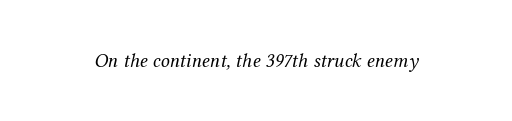
Words appear dense and cohesive because spacing is normal. The area under the type is left untouched. The strokes are not fattened; the text isn't bold. The whole block is typeset with a tilt.
